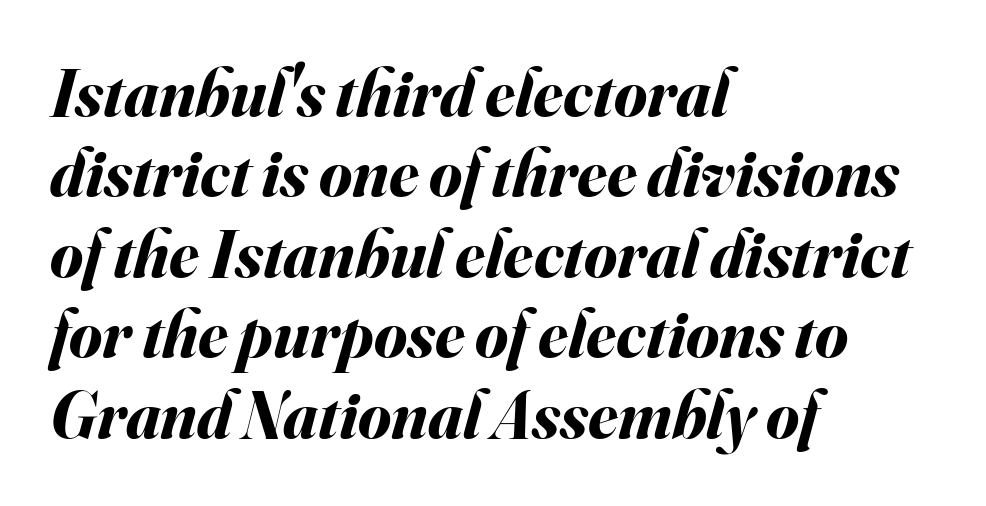
{"italic": "yes", "lean": "right", "slant_degrees": 16, "bold": "yes", "weight": "bold", "width": "normal", "stroke_contrast": "medium", "x_height": "small", "monospaced": "no", "underline": "no", "align": "left", "line_spacing_ratio": 1.2, "letter_spacing": "normal", "letter_spacing_em": 0.0, "glyph_px": 67}
